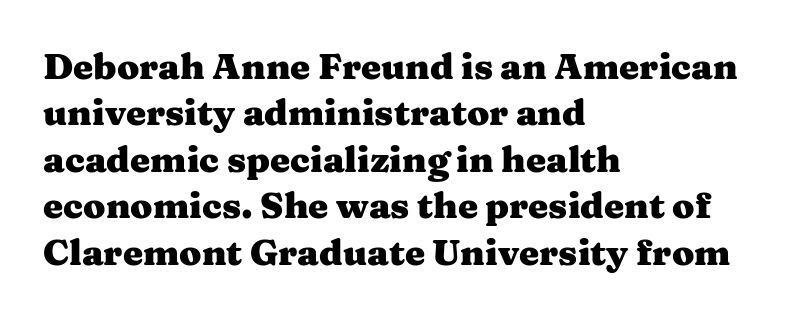
Q: Is the text bold? A: Yes.
Q: Is the text italic (slanted)? A: No, it is upright.
Q: Is the typeface a serif or a sans-serif typeface? A: Serif.
Q: Is the text underlined? A: No.
Q: How is the paragraph aligned? A: Left-aligned.
Q: Is the spacing between letters normal or unusually wide? A: Normal.
Q: Is the spacing between lines tight, normal or loose? A: Normal.
Q: Width (condensed, normal, or wide)? A: Wide.
Q: Stroke contrast? A: Medium.
Q: x-height? A: Medium.
Q: Monospaced? A: No.
